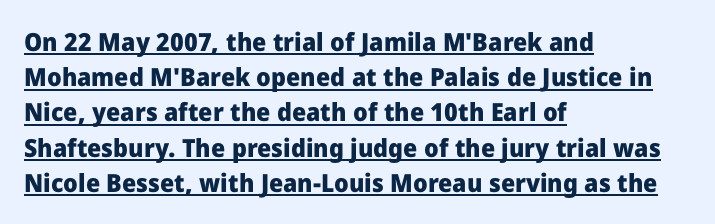
The image shows 25 px bold type, upright; set left-aligned, normal line spacing (1.41x), normal letter spacing, underlined.
